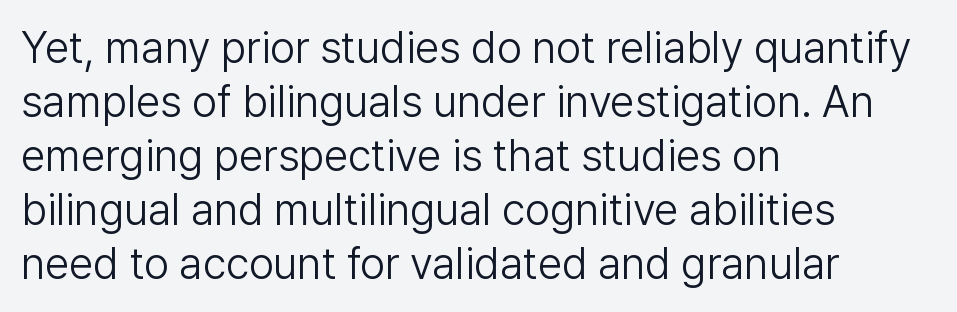
Q: Is the text bold? A: No.
Q: Is the text italic (slanted)? A: No, it is upright.
Q: Is the typeface a serif or a sans-serif typeface? A: Sans-serif.
Q: Is the text underlined? A: No.
Q: How is the paragraph aligned? A: Left-aligned.
Q: Is the spacing between letters normal or unusually wide? A: Normal.
Q: Width (condensed, normal, or wide)? A: Normal.
Q: Stroke contrast? A: Low.
Q: x-height? A: Medium.
Q: Monospaced? A: No.
